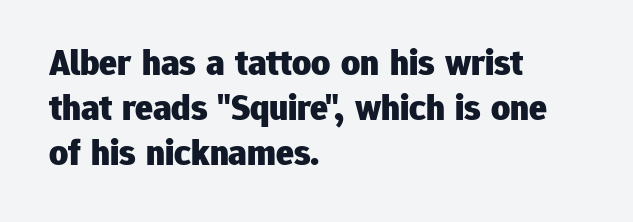
The image shows 37 px heavy sans-serif type, upright; set left-aligned, line spacing 1.21x, normal letter spacing, not underlined; low stroke contrast and a medium x-height.
